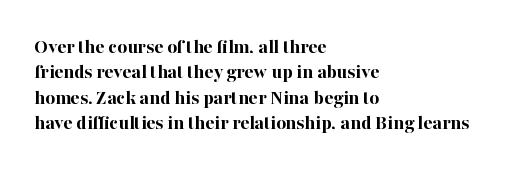
{"italic": "no", "bold": "yes", "underline": "no", "align": "left", "line_spacing_ratio": 1.21, "letter_spacing": "normal", "letter_spacing_em": 0.0, "glyph_px": 21}
